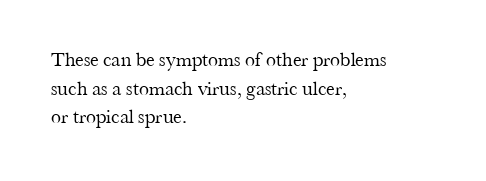
{"italic": "no", "bold": "no", "underline": "no", "align": "left", "line_spacing": "normal", "line_spacing_ratio": 1.43, "letter_spacing": "normal", "letter_spacing_em": 0.0, "glyph_px": 20}
